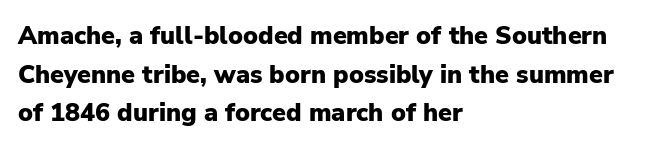
The image shows 25 px bold type, upright; set left-aligned, normal line spacing (1.55x), normal letter spacing, not underlined.
